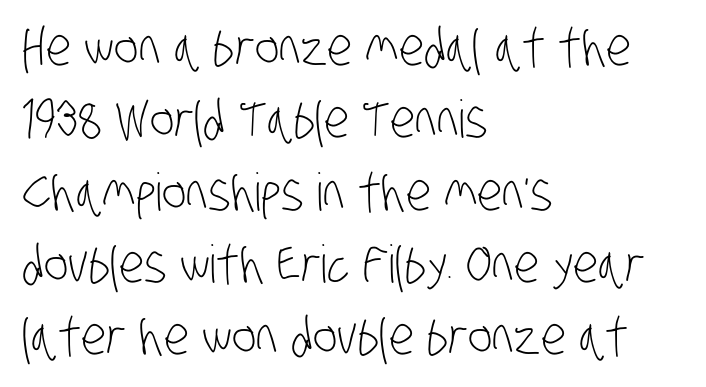
Q: Is the text bold? A: No.
Q: Is the typeface a serif or a sans-serif typeface? A: Sans-serif.
Q: Is the text underlined? A: No.
Q: How is the paragraph aligned? A: Left-aligned.
Q: Is the spacing between letters normal or unusually wide? A: Normal.
Q: Is the spacing between lines tight, normal or loose? A: Normal.
Q: Width (condensed, normal, or wide)? A: Condensed.
Q: Stroke contrast? A: Low.
Q: x-height? A: Large.
Q: Monospaced? A: No.
